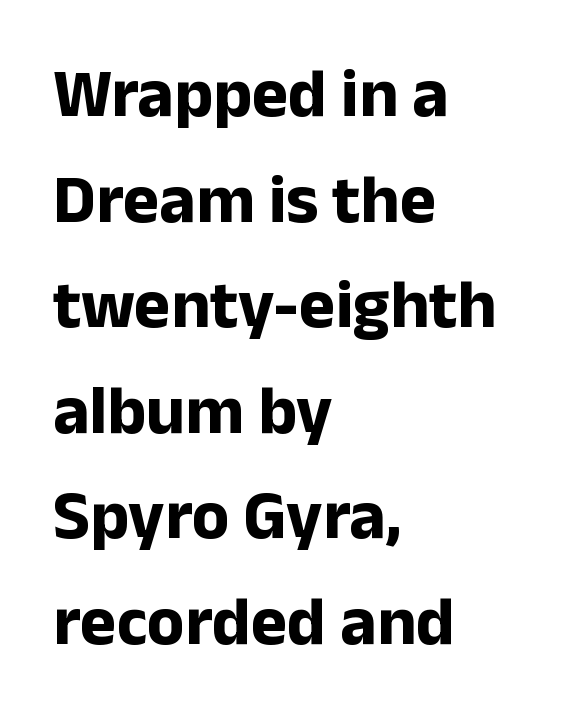
Does the copy run flush right? No — it runs flush left. Regarding leading, the lines here are spaced in the standard way. The lettering holds an erect, upright posture throughout. The typesetting leans heavy: a genuine bold. The baseline area is clear.
